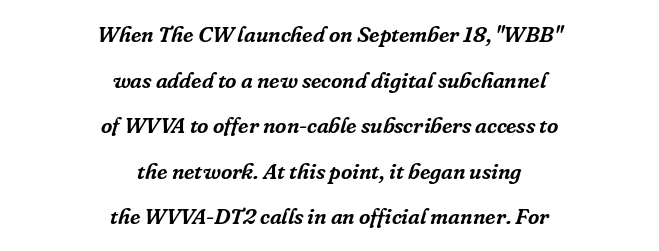
{"italic": "yes", "lean": "right", "slant_degrees": 16, "underline": "no", "align": "center", "line_spacing": "loose", "line_spacing_ratio": 2.07, "letter_spacing": "normal", "letter_spacing_em": 0.0, "glyph_px": 22}
